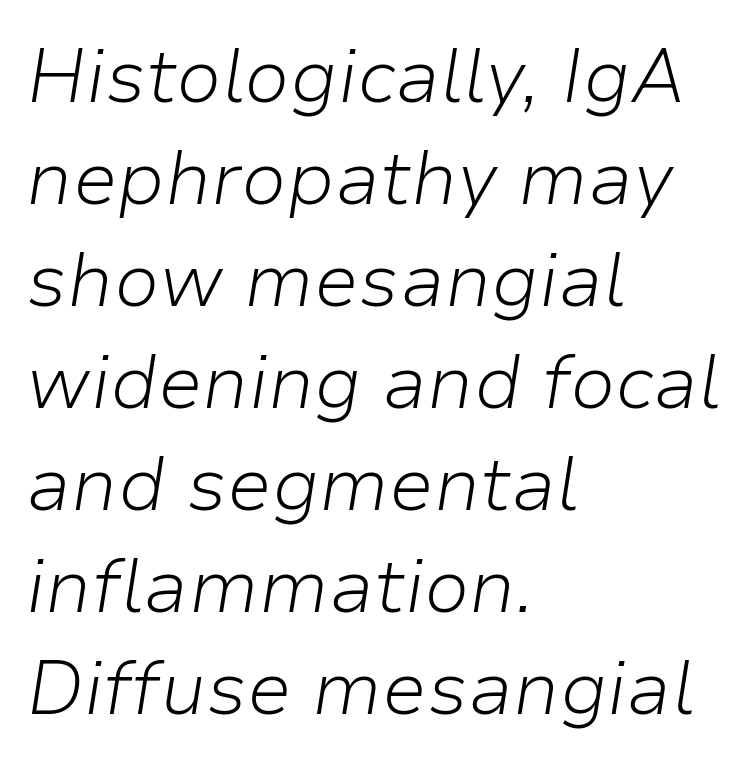
Q: Is the text bold? A: No.
Q: Is the text italic (slanted)? A: Yes, it leans right by about 9 degrees.
Q: Is the text underlined? A: No.
Q: How is the paragraph aligned? A: Left-aligned.
Q: Is the spacing between letters normal or unusually wide? A: Normal.
Q: Is the spacing between lines tight, normal or loose? A: Normal.
Q: Width (condensed, normal, or wide)? A: Normal.
Q: Stroke contrast? A: Low.
Q: x-height? A: Medium.
Q: Monospaced? A: No.
